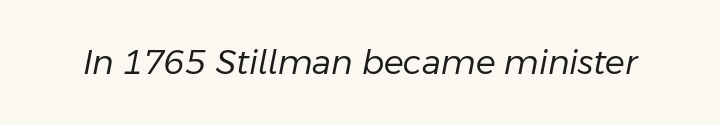
{"italic": "yes", "lean": "right", "slant_degrees": 11, "bold": "no", "weight": "regular", "width": "normal", "stroke_contrast": "low", "x_height": "medium", "monospaced": "no", "underline": "no", "letter_spacing": "normal", "letter_spacing_em": 0.0, "glyph_px": 33}
